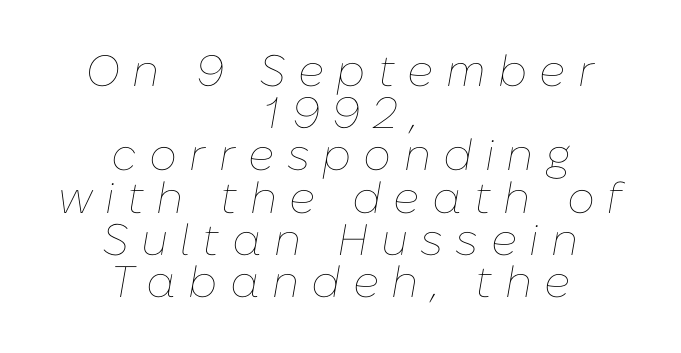
The image shows 44 px thin type, italic (leaning right); set centered, tight line spacing (0.96x), unusually wide letter spacing (+0.28 em), not underlined; low stroke contrast and a medium x-height.
